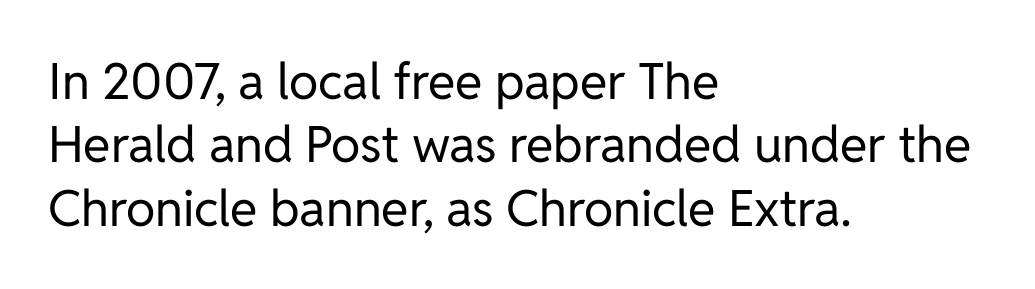
The image shows 50 px regular-weight sans-serif type, upright; set left-aligned, normal line spacing (1.27x), normal letter spacing, not underlined; low stroke contrast and a medium x-height.
